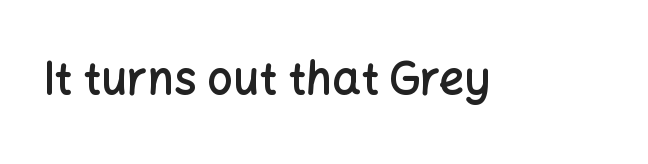
Q: Is the text bold? A: Semi-bold.
Q: Is the text italic (slanted)? A: No, it is upright.
Q: Is the typeface a serif or a sans-serif typeface? A: Sans-serif.
Q: Is the text underlined? A: No.
Q: Is the spacing between letters normal or unusually wide? A: Normal.
Q: Width (condensed, normal, or wide)? A: Normal.
Q: Stroke contrast? A: Low.
Q: x-height? A: Medium.
Q: Monospaced? A: No.
